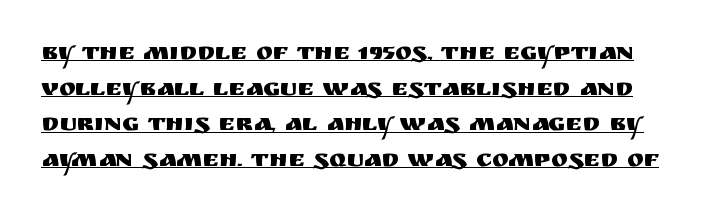
The image shows 25 px text type, upright; set normal line spacing (1.43x), normal letter spacing, underlined.
